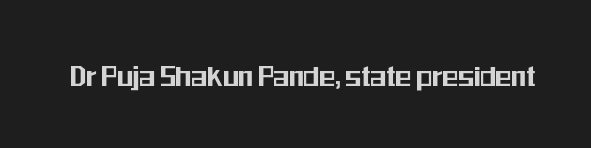
When letters stand straight like this, we call the style roman or upright. Serifs: no, the terminals of the letterforms are clean. Glance below the letters and you will spot only blank space. These lines are rendered in a variable-pitch font.
